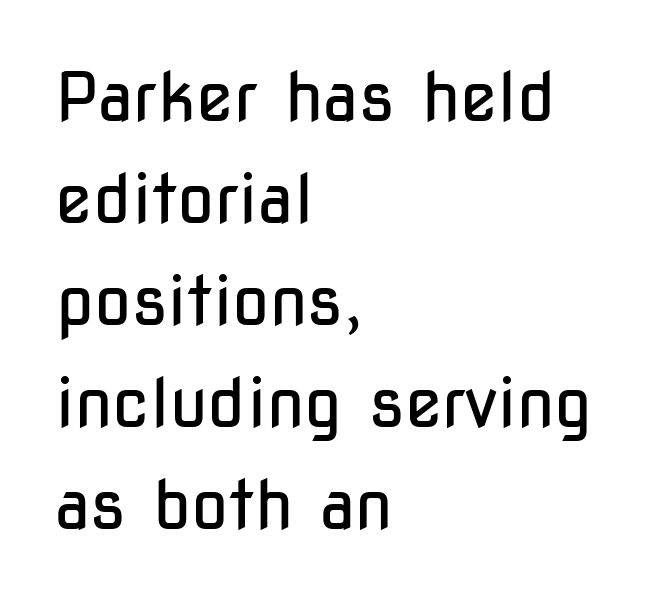
The space between consecutive lines is moderate. Letter spacing: default. If you drew a line through each stem, it would be perfectly vertical. A typesetter would call this proportional, since set widths differ per character. Where is the straight margin? On the left. Descender tails drop into unmarked territory.
